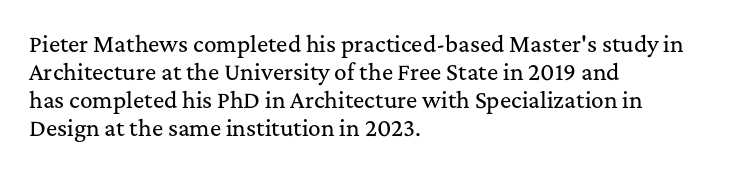
If you measured baseline to baseline, you'd find a middling distance. Descenders are the only things crossing below the line. The lines in this sample share a left origin and differ only in where they stop. Letter spacing: default. Quick note: not italic, upright.
